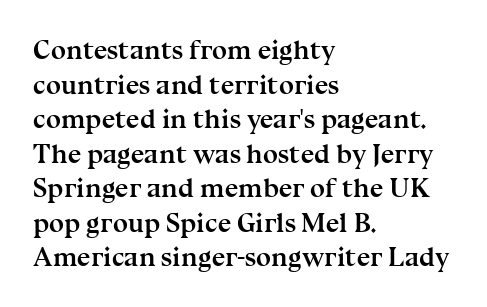
{"italic": "no", "bold": "yes", "underline": "no", "align": "left", "line_spacing": "normal", "line_spacing_ratio": 1.28, "letter_spacing": "normal", "letter_spacing_em": 0.0, "glyph_px": 27}
